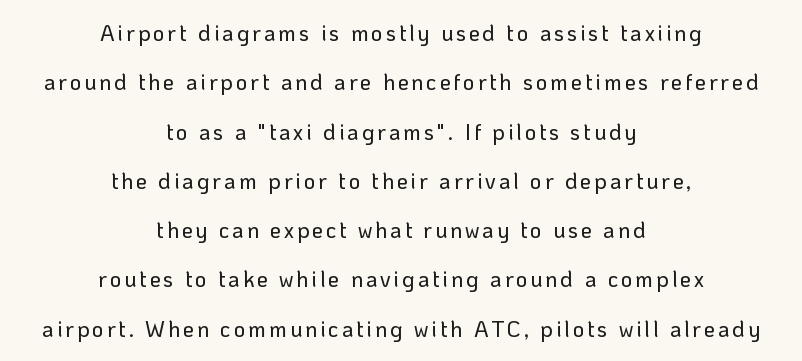
The image shows 22 px text type, upright; set centered, loose line spacing (2.24x), not underlined.
